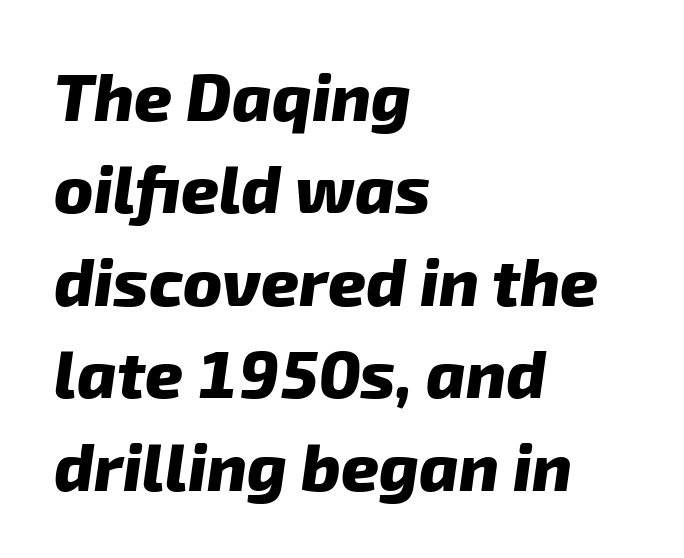
The image shows 66 px heavy sans-serif type; set left-aligned, normal line spacing (1.4x), normal letter spacing, not underlined; low stroke contrast and a medium x-height.
